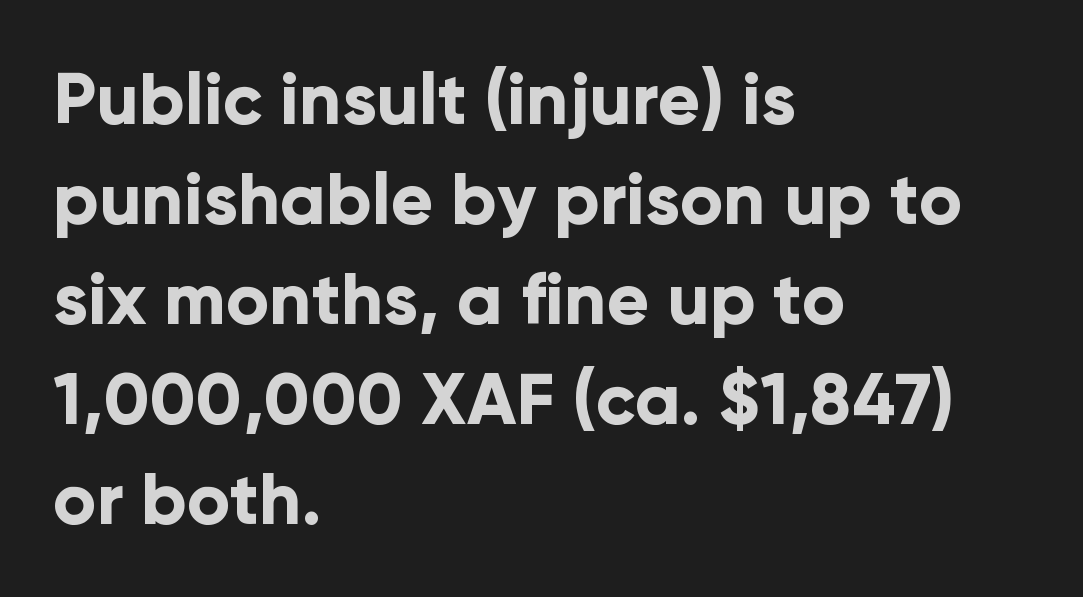
Q: Is the text bold? A: Yes.
Q: Is the text italic (slanted)? A: No, it is upright.
Q: Is the typeface a serif or a sans-serif typeface? A: Sans-serif.
Q: Is the text underlined? A: No.
Q: How is the paragraph aligned? A: Left-aligned.
Q: Is the spacing between letters normal or unusually wide? A: Normal.
Q: Is the spacing between lines tight, normal or loose? A: Normal.
Q: Width (condensed, normal, or wide)? A: Normal.
Q: Stroke contrast? A: Low.
Q: x-height? A: Medium.
Q: Monospaced? A: No.
